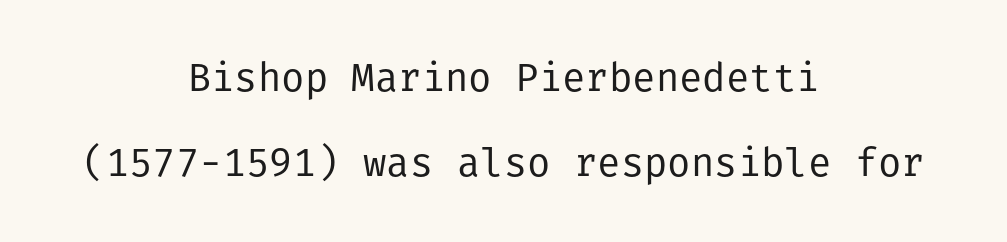
Each letter's strokes conclude bluntly, with no projecting serifs. If you measured baseline to baseline, you'd find a long distance. Do the letters lean? They stand straight. The letterforms sit shoulder to shoulder at normal distance. Stroke mass is kept to a normal reading level or below.
